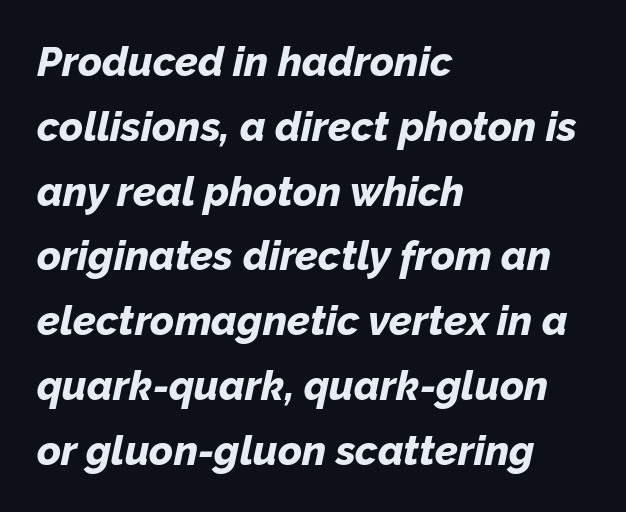
The image shows 41 px bold type, italic (leaning right); set left-aligned, normal line spacing (1.58x), normal letter spacing, not underlined; low stroke contrast and a medium x-height.
